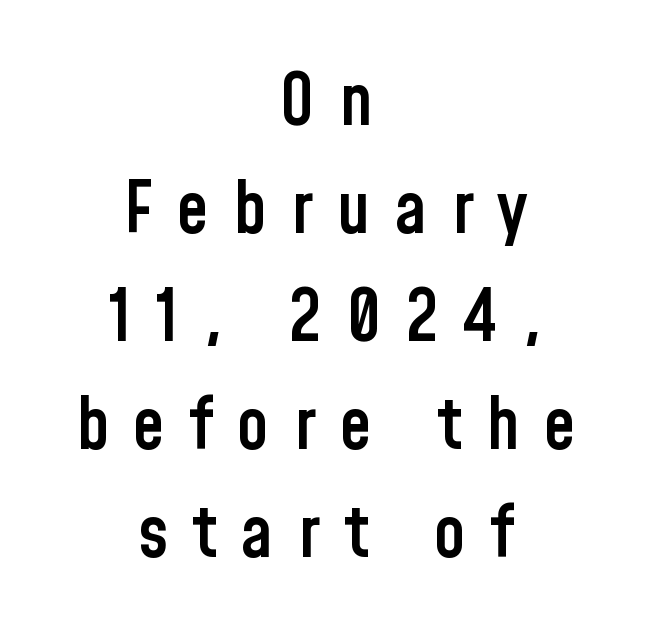
Q: Is the text bold? A: Semi-bold.
Q: Is the text italic (slanted)? A: No, it is upright.
Q: Is the typeface a serif or a sans-serif typeface? A: Sans-serif.
Q: Is the text underlined? A: No.
Q: How is the paragraph aligned? A: Centered.
Q: Is the spacing between letters normal or unusually wide? A: Unusually wide.
Q: Is the spacing between lines tight, normal or loose? A: Normal.
Q: Width (condensed, normal, or wide)? A: Condensed.
Q: Stroke contrast? A: Low.
Q: x-height? A: Medium.
Q: Monospaced? A: No.
